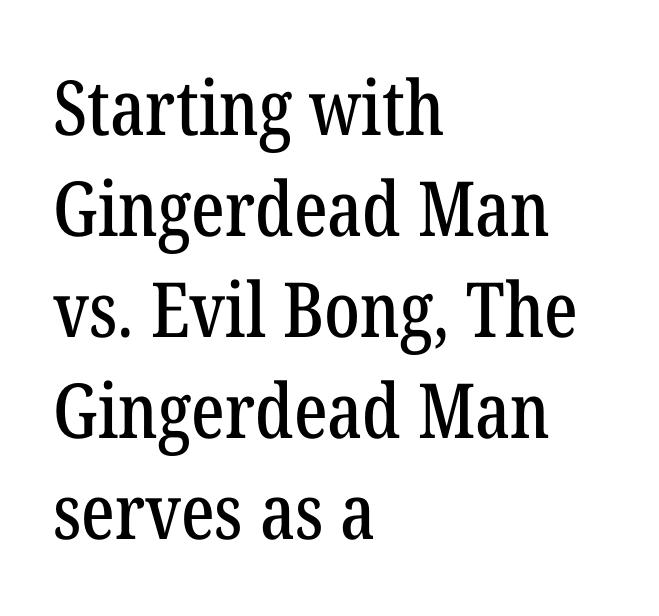
Each letter keeps its own natural width here, so spacing adapts to shape. Typeset ragged right — the left edge is the straight one. Descenders are the only things crossing below the line. Honestly, the letter spacing is just normal — you wouldn't notice it. A normal amount of white space separates one row of letters from the next. Each letter's strokes conclude with small projecting serifs.
